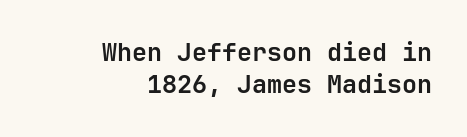
The image shows 25 px bold type, upright; set right-aligned, normal line spacing (1.3x), normal letter spacing, not underlined.
